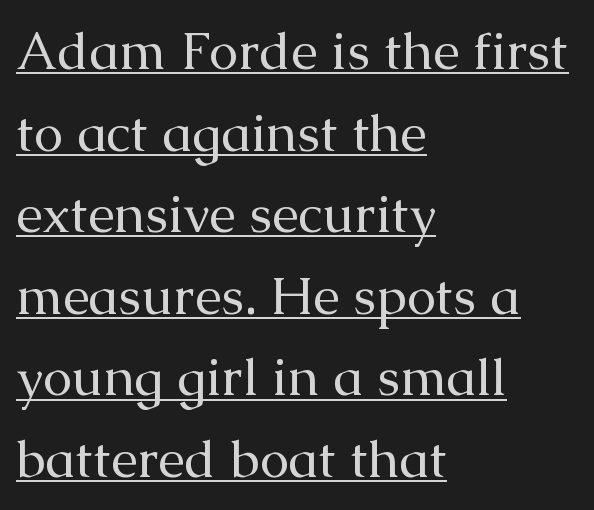
Is there much room between lines? A standard amount, neither cramped nor airy. The weight tops out at a normal text grade. Unlike a clean sans, this face finishes its strokes with serifs. No italicization has been applied; the sample stays upright.
